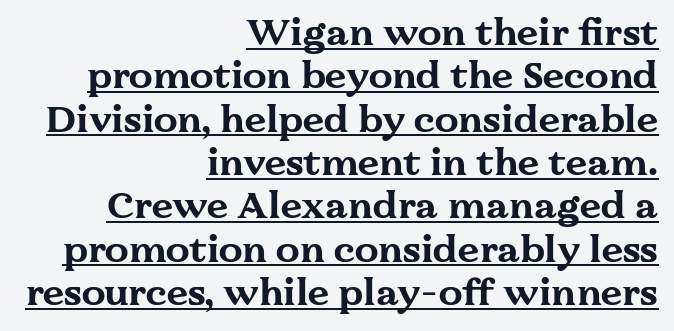
The image shows 38 px bold, wide serif type, upright; set right-aligned, tight line spacing (1.14x), normal letter spacing, underlined; medium stroke contrast and a medium x-height.
